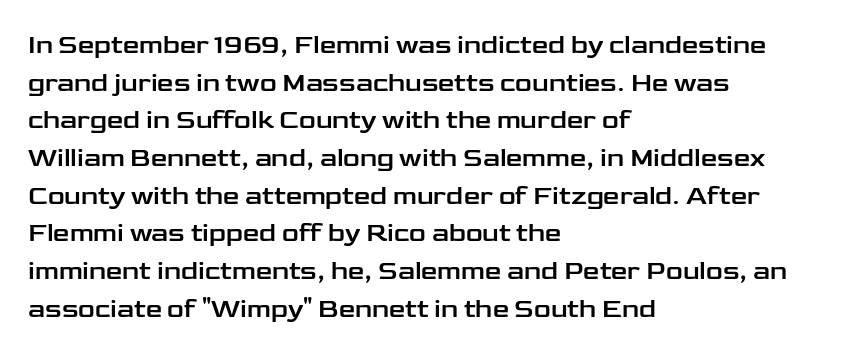
Which margin do the lines hug? The left one — the right edge is uneven. This sample uses plain, unmodified letter spacing. Glance below the letters and you will spot only blank space. Baseline-to-baseline distance is the conventional proportion of letter height.
